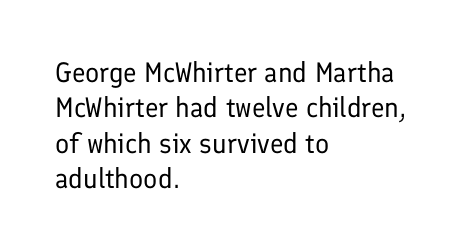
Q: Is the text bold? A: No.
Q: Is the text italic (slanted)? A: No, it is upright.
Q: Is the typeface a serif or a sans-serif typeface? A: Sans-serif.
Q: Is the text underlined? A: No.
Q: How is the paragraph aligned? A: Left-aligned.
Q: Is the spacing between letters normal or unusually wide? A: Normal.
Q: Is the spacing between lines tight, normal or loose? A: Normal.
Q: Width (condensed, normal, or wide)? A: Normal.
Q: Stroke contrast? A: Low.
Q: x-height? A: Medium.
Q: Monospaced? A: No.
